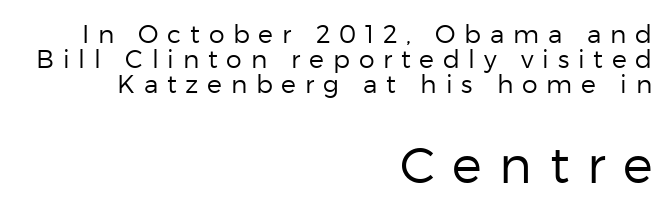
Q: Is the text bold? A: No.
Q: Is the text italic (slanted)? A: No, it is upright.
Q: Is the typeface a serif or a sans-serif typeface? A: Sans-serif.
Q: Is the text underlined? A: No.
Q: How is the paragraph aligned? A: Right-aligned.
Q: Is the spacing between letters normal or unusually wide? A: Unusually wide.
Q: Is the spacing between lines tight, normal or loose? A: Tight.
Q: Which block of text is set in a larger size, the first (top) or the second (bottom)? A: The second (bottom) one.
Q: Width (condensed, normal, or wide)? A: Normal.
Q: Stroke contrast? A: Low.
Q: x-height? A: Medium.
Q: Monospaced? A: No.
